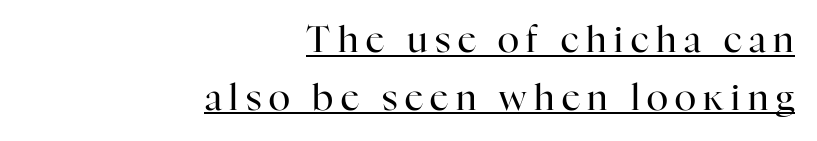
Q: Is the text bold? A: No.
Q: Is the text italic (slanted)? A: No, it is upright.
Q: Is the typeface a serif or a sans-serif typeface? A: Serif.
Q: Is the text underlined? A: Yes.
Q: How is the paragraph aligned? A: Right-aligned.
Q: Is the spacing between letters normal or unusually wide? A: Unusually wide.
Q: Is the spacing between lines tight, normal or loose? A: Normal.
Q: Width (condensed, normal, or wide)? A: Normal.
Q: Stroke contrast? A: High.
Q: x-height? A: Medium.
Q: Monospaced? A: No.
